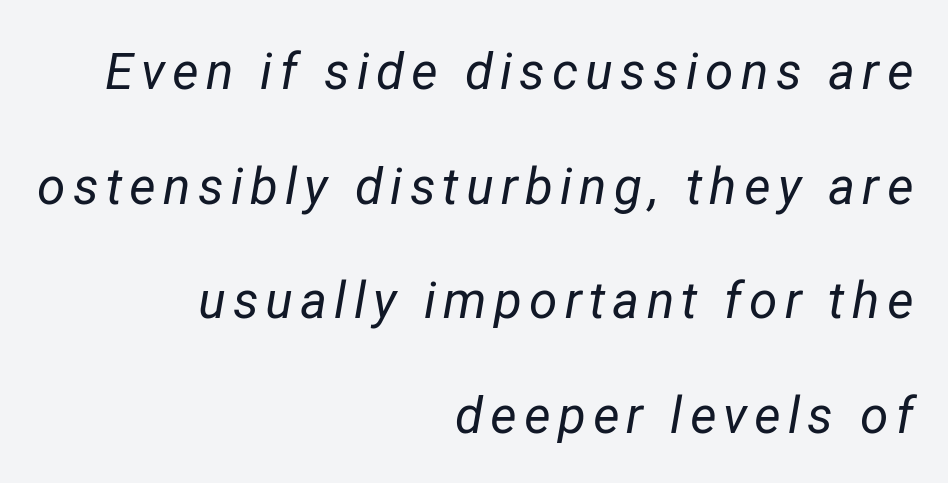
Does the lettering tilt? It does — this is italic. The face used here is proportionally spaced, like ordinary book or web type. Typeset ragged left — the right edge is the straight one. Beneath every word, the page is bare. Regarding leading, the lines here are spaced well apart. Compared with a typical body face, this is equally light or lighter still.
